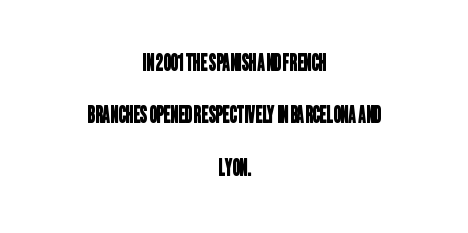
Nothing unusual about the tracking: characters are spaced as the font intends. The passage is arranged like a title page — every line centered. The baseline area is clear. Successive baselines arrive slowly, with a big drop between each.
